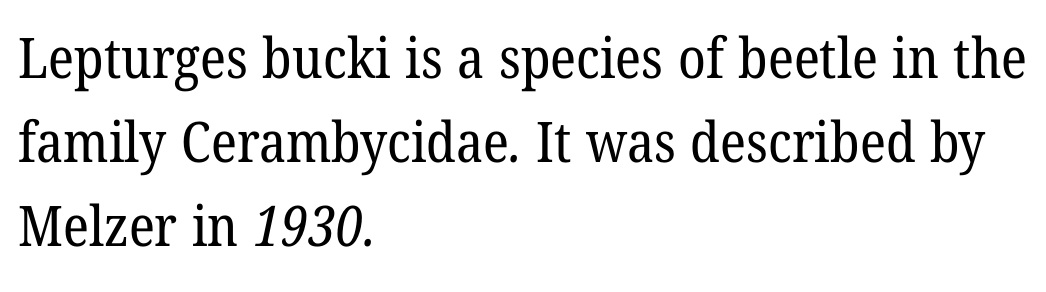
Q: Is the text bold? A: No.
Q: Is the typeface a serif or a sans-serif typeface? A: Serif.
Q: Is the text underlined? A: No.
Q: How is the paragraph aligned? A: Left-aligned.
Q: Is the spacing between letters normal or unusually wide? A: Normal.
Q: Is the spacing between lines tight, normal or loose? A: Normal.
Q: Width (condensed, normal, or wide)? A: Normal.
Q: Stroke contrast? A: Low.
Q: x-height? A: Medium.
Q: Monospaced? A: No.
